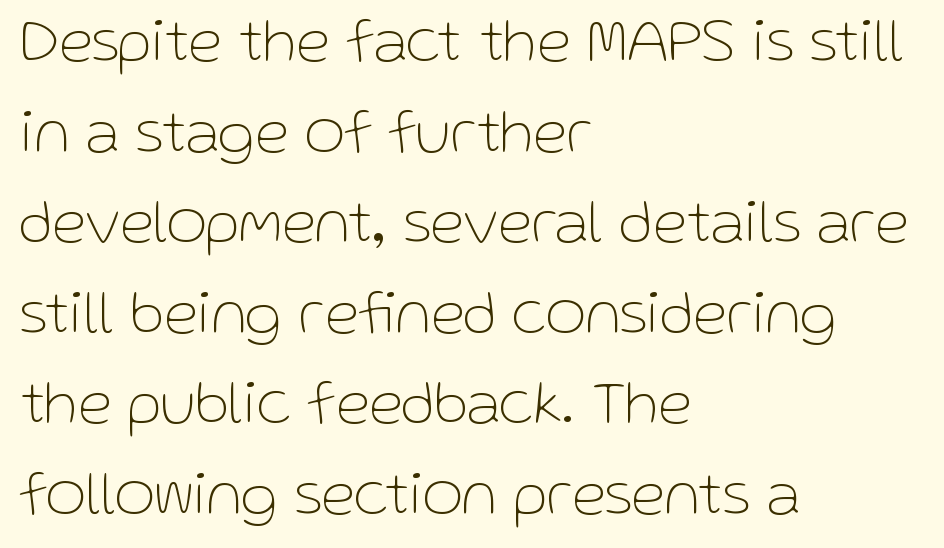
Q: Is the text bold? A: No.
Q: Is the text italic (slanted)? A: No, it is upright.
Q: Is the typeface a serif or a sans-serif typeface? A: Sans-serif.
Q: Is the text underlined? A: No.
Q: How is the paragraph aligned? A: Left-aligned.
Q: Is the spacing between letters normal or unusually wide? A: Normal.
Q: Is the spacing between lines tight, normal or loose? A: Normal.
Q: Width (condensed, normal, or wide)? A: Normal.
Q: Stroke contrast? A: Low.
Q: x-height? A: Medium.
Q: Monospaced? A: No.
